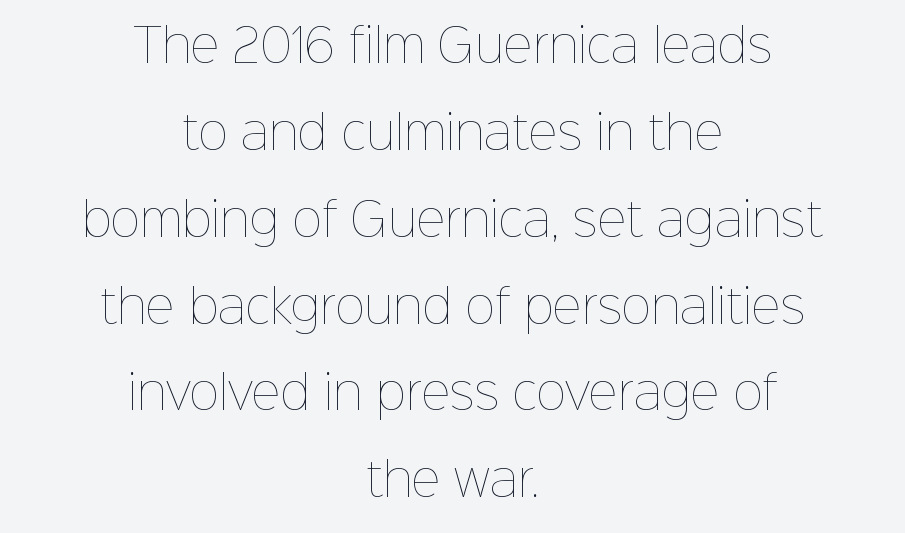
Baseline-to-baseline distance is far greater than the letter height. This rendering features lettering with no underline. These lines were composed using upright roman letters. On a weight scale, this lands at 450 or below.
